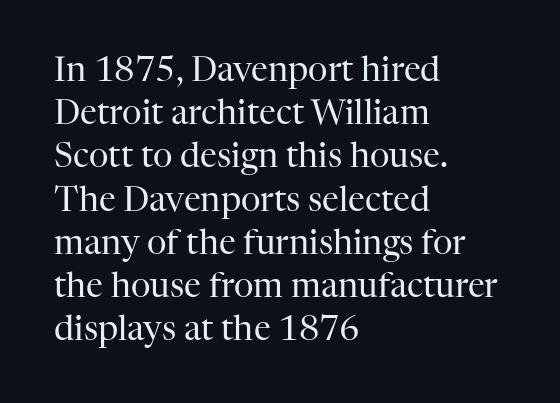
Q: Is the text bold? A: No.
Q: Is the text italic (slanted)? A: No, it is upright.
Q: Is the typeface a serif or a sans-serif typeface? A: Serif.
Q: Is the text underlined? A: No.
Q: How is the paragraph aligned? A: Left-aligned.
Q: Is the spacing between letters normal or unusually wide? A: Normal.
Q: Is the spacing between lines tight, normal or loose? A: Normal.
Q: Width (condensed, normal, or wide)? A: Normal.
Q: Stroke contrast? A: High.
Q: x-height? A: Medium.
Q: Monospaced? A: No.
